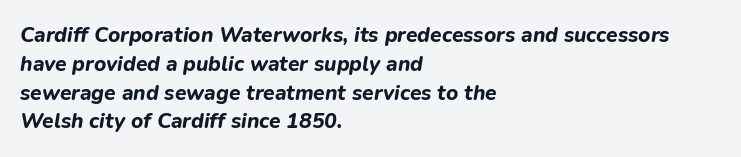
{"italic": "yes", "lean": "right", "slant_degrees": 9, "bold": "yes", "underline": "no", "align": "left", "line_spacing": "normal", "line_spacing_ratio": 1.37, "letter_spacing": "normal", "letter_spacing_em": 0.0, "glyph_px": 21}
